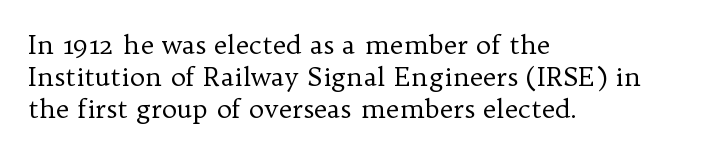
The passage shown is not underscored anywhere. Words appear dense and cohesive because spacing is normal. Alignment: flush left. Unlike italic type, these characters show no tilt at all.
